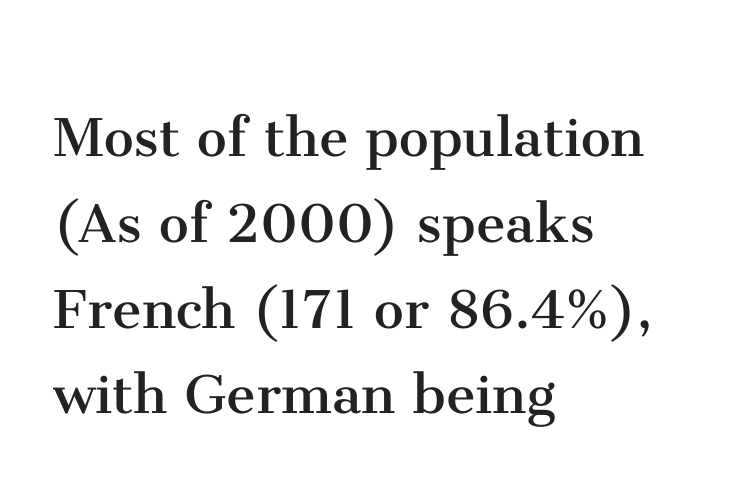
{"serif": "yes", "italic": "no", "bold": "no", "weight": "regular", "width": "normal", "stroke_contrast": "medium", "x_height": "medium", "monospaced": "no", "underline": "no", "align": "left", "line_spacing": "normal", "line_spacing_ratio": 1.28, "letter_spacing": "normal", "letter_spacing_em": 0.0, "glyph_px": 67}
